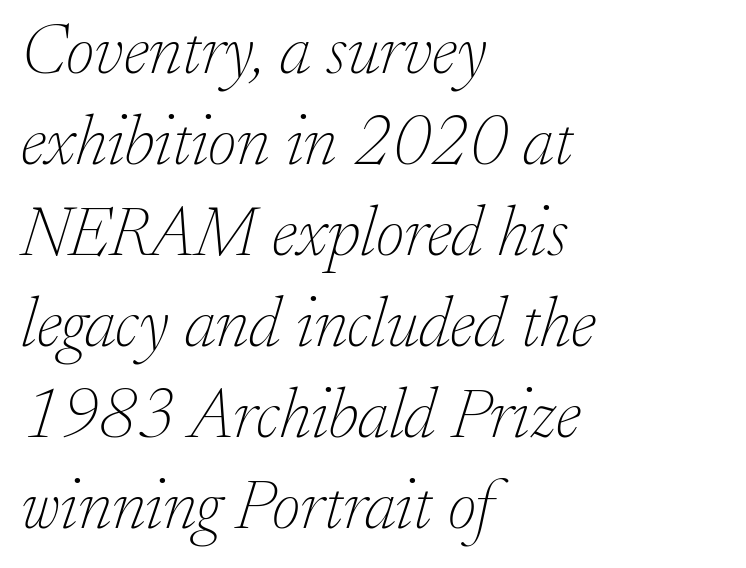
The image shows 70 px thin serif type, italic (leaning right); set left-aligned, normal line spacing (1.3x), normal letter spacing, not underlined; low stroke contrast and a small x-height.
